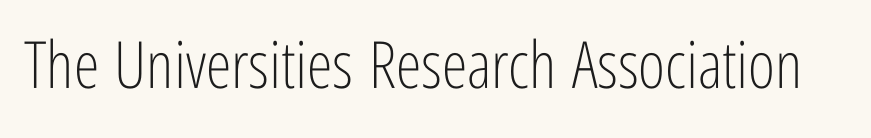
{"serif": "no", "italic": "no", "bold": "no", "weight": "light", "width": "condensed", "stroke_contrast": "low", "x_height": "medium", "monospaced": "no", "underline": "no", "letter_spacing": "normal", "letter_spacing_em": 0.0, "glyph_px": 65}
